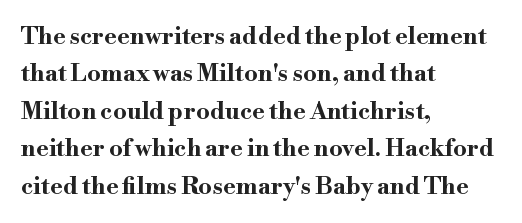
The image shows 24 px bold type, upright; set left-aligned, normal line spacing (1.56x), normal letter spacing, not underlined.
